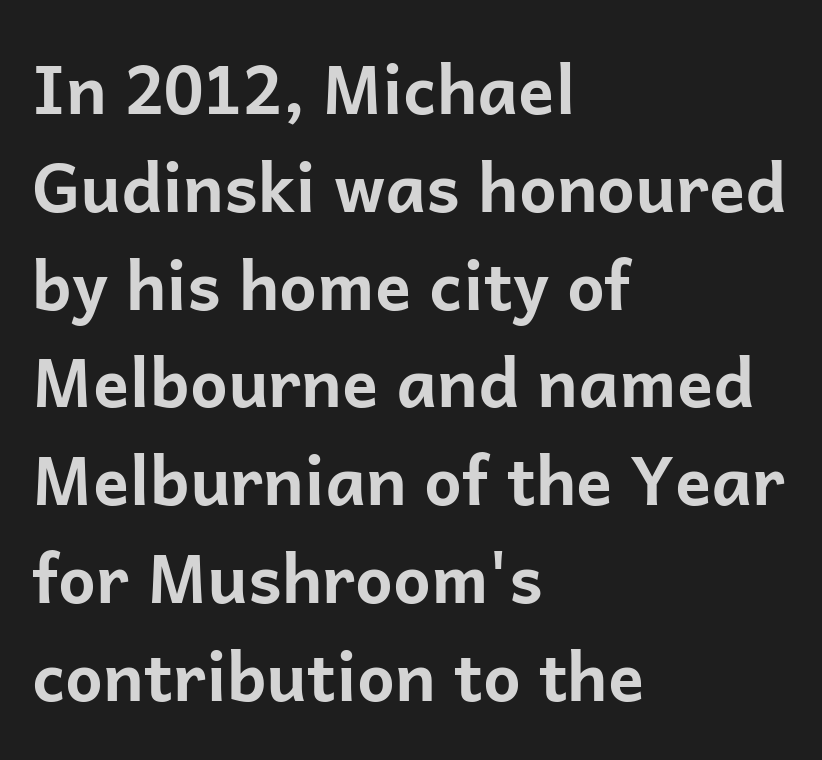
The image shows 67 px bold sans-serif type, upright; set left-aligned, normal line spacing (1.46x), normal letter spacing, not underlined; low stroke contrast and a medium x-height.
